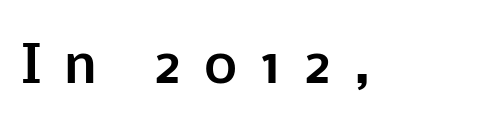
Type without underlining. The rendering uses a bold face; every stroke is thick and dark. A typesetter would call this proportional, since set widths differ per character. The specimen reads as upright at a glance. Characters follow at a spacing far wider than the type designer built in.
